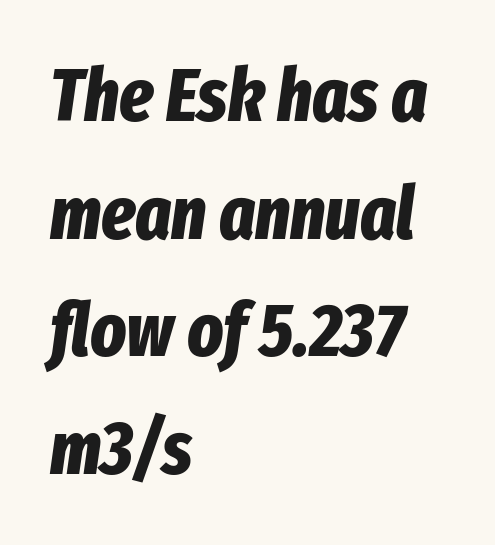
There's an unmistakable incline to the writing here. What stands out about the letter spacing? Nothing — it is the standard amount. Is the block centered? No — it sits flush against the left margin. Set as a true bold cut, around the 700 mark. How would I describe the line gaps? Plain and ordinary.
